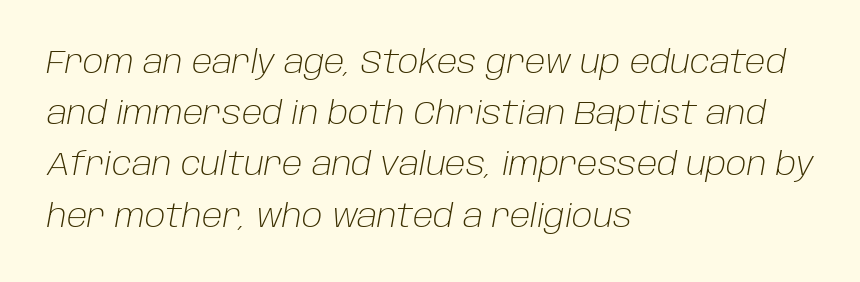
{"italic": "yes", "lean": "right", "slant_degrees": 10, "bold": "no", "weight": "light", "width": "normal", "stroke_contrast": "low", "x_height": "large", "monospaced": "no", "underline": "no", "align": "left", "line_spacing": "normal", "line_spacing_ratio": 1.6, "letter_spacing": "normal", "letter_spacing_em": 0.0, "glyph_px": 32}
